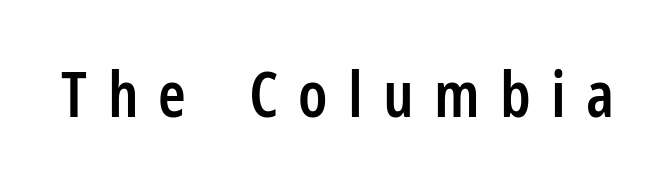
{"serif": "no", "italic": "no", "bold": "semi", "weight": "semibold", "width": "condensed", "stroke_contrast": "low", "x_height": "medium", "monospaced": "no", "underline": "no", "letter_spacing": "wide", "letter_spacing_em": 0.32, "glyph_px": 63}
